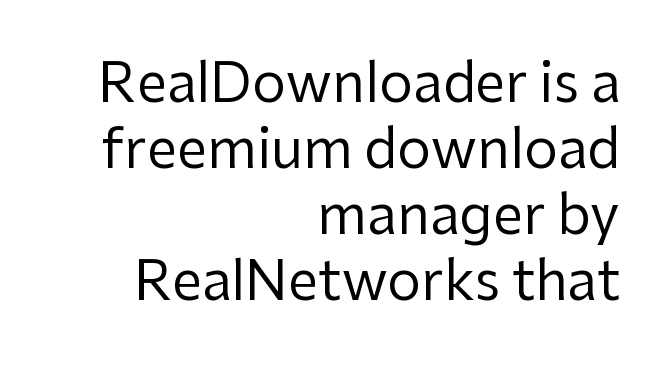
Q: Is the text bold? A: No.
Q: Is the text italic (slanted)? A: No, it is upright.
Q: Is the typeface a serif or a sans-serif typeface? A: Sans-serif.
Q: Is the text underlined? A: No.
Q: How is the paragraph aligned? A: Right-aligned.
Q: Is the spacing between letters normal or unusually wide? A: Normal.
Q: Width (condensed, normal, or wide)? A: Normal.
Q: Stroke contrast? A: Low.
Q: x-height? A: Medium.
Q: Monospaced? A: No.
